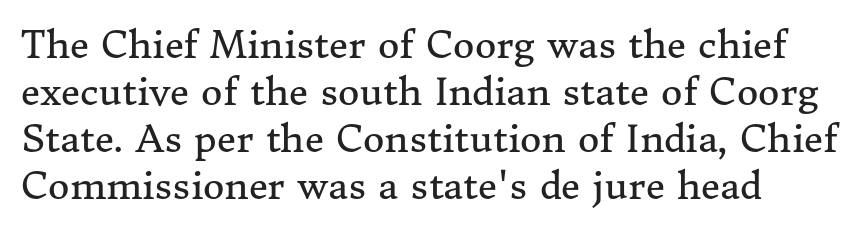
{"serif": "yes", "italic": "no", "bold": "no", "weight": "regular", "width": "normal", "stroke_contrast": "medium", "x_height": "medium", "monospaced": "no", "underline": "no", "line_spacing": "normal", "line_spacing_ratio": 1.27, "letter_spacing": "normal", "letter_spacing_em": 0.0, "glyph_px": 37}
